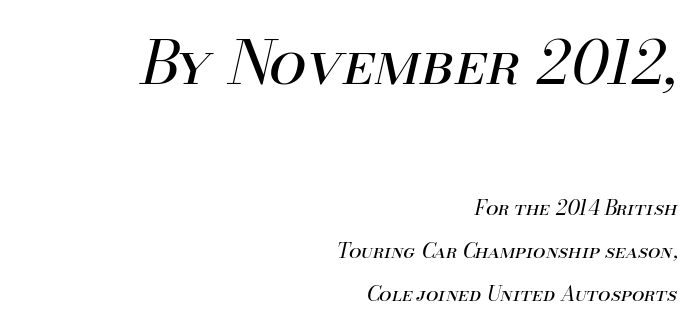
Q: Is the text bold? A: No.
Q: Is the text italic (slanted)? A: Yes, it leans right by about 13 degrees.
Q: Is the text underlined? A: No.
Q: How is the paragraph aligned? A: Right-aligned.
Q: Is the spacing between letters normal or unusually wide? A: Normal.
Q: Is the spacing between lines tight, normal or loose? A: Loose.
Q: Which block of text is set in a larger size, the first (top) or the second (bottom)? A: The first (top) one.
Q: Width (condensed, normal, or wide)? A: Normal.
Q: Stroke contrast? A: Medium.
Q: x-height? A: Small.
Q: Monospaced? A: No.
